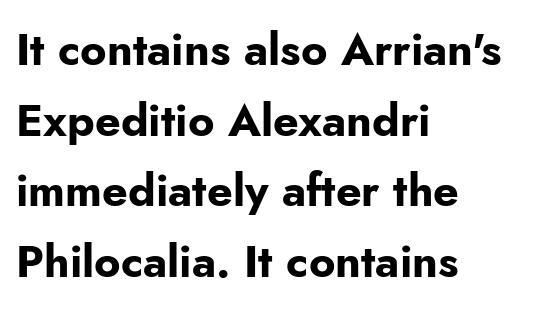
{"serif": "no", "italic": "no", "bold": "yes", "weight": "bold", "width": "normal", "stroke_contrast": "low", "x_height": "small", "monospaced": "no", "underline": "no", "align": "left", "line_spacing": "normal", "line_spacing_ratio": 1.57, "letter_spacing": "normal", "letter_spacing_em": 0.0, "glyph_px": 45}
